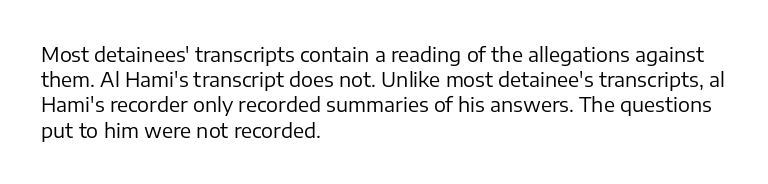
Q: Is the text bold? A: No.
Q: Is the text italic (slanted)? A: No, it is upright.
Q: Is the text underlined? A: No.
Q: How is the paragraph aligned? A: Left-aligned.
Q: Is the spacing between letters normal or unusually wide? A: Normal.
Q: Is the spacing between lines tight, normal or loose? A: Normal.
